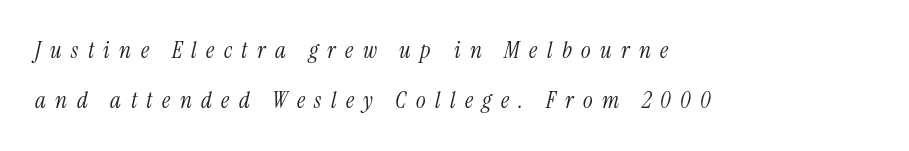
Left-aligned paragraph, ragged on the right. Notice the wide empty band between every row — that's loose leading. Rendered with sloped, italic letterforms. Is the letter spacing exaggerated? Yes — the characters are pushed far apart. A quiet, ordinary-to-light weight characterises the typeface.
